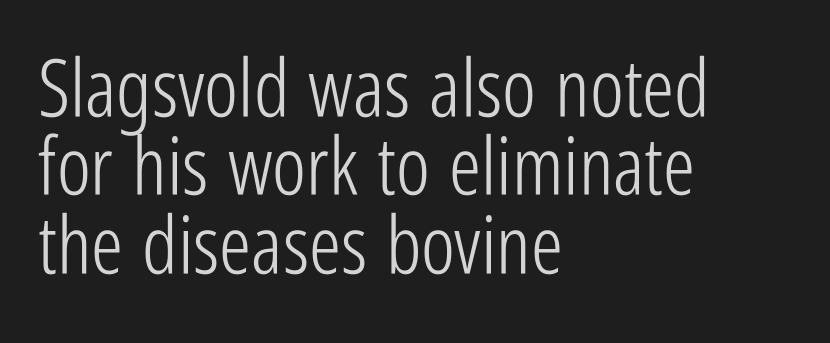
The image shows 80 px light, condensed sans-serif type, upright; set left-aligned, tight line spacing (0.98x), normal letter spacing, not underlined; low stroke contrast and a medium x-height.
